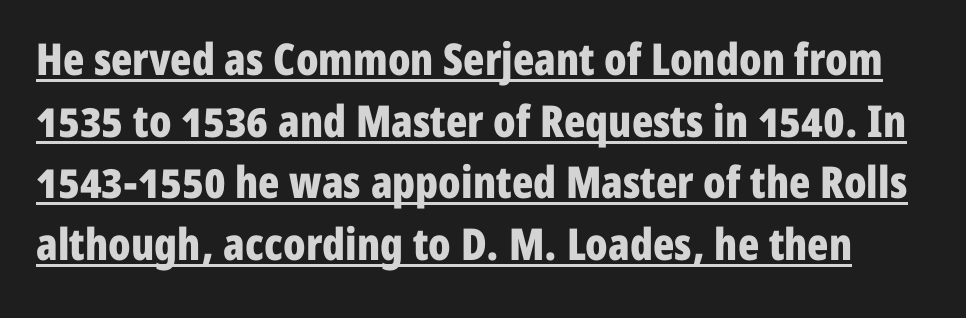
Students, observe the line beneath the letters — that is underlining. The rendering uses a bold face; every stroke is thick and dark. The rendering uses natural spacing where letterforms have individual widths. The letterforms sit shoulder to shoulder at normal distance. Nothing sits at the stroke ends, so this counts as sans-serif. This is the regular roman posture of the typeface.
